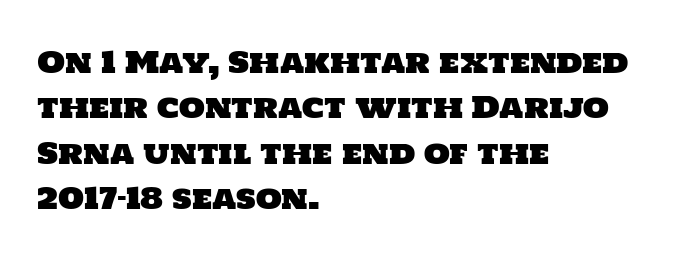
Teacher's note: observe the even left margin — that is flush-left alignment. A clean baseline with only descenders dipping below it. Nothing sits at the stroke ends, so this counts as sans-serif. A typesetter would call this zero additional tracking.
